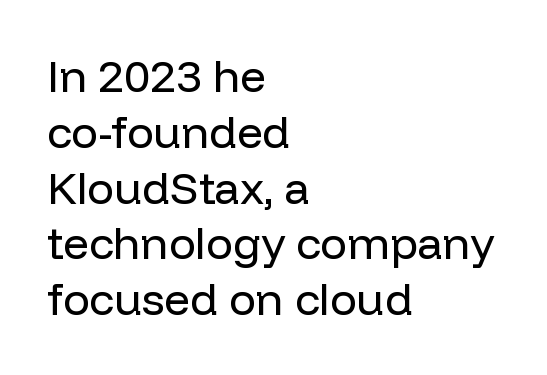
The lettering stays uniformly vertical, giving the passage a roman look. The string is rendered with underlining switched off. Every row of glyphs begins at an identical x-position on the left. Observe the absence of serifs on each vertical stroke in this sample. Unbolded letterforms with no extra heft.
